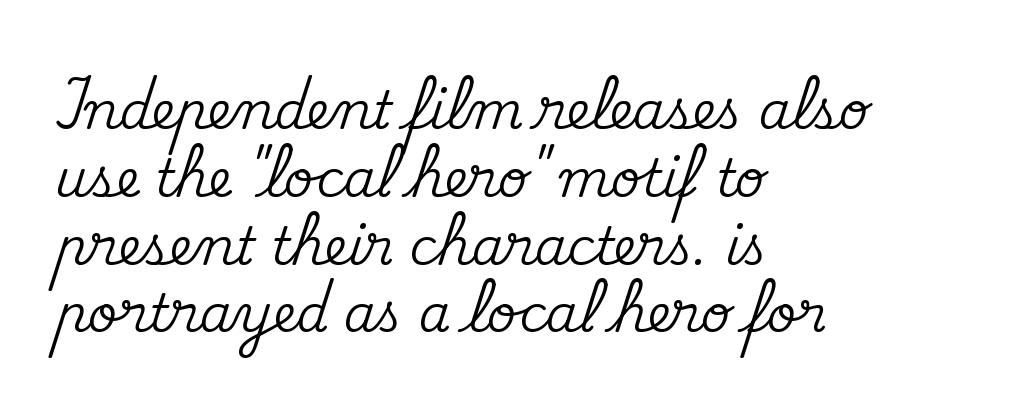
Line beginnings align vertically; line endings do not. The vertical gap from one line to the next is medium. Honestly, there is no underline to notice here at all. The tracking reads as untouched default to a designer's eye.
